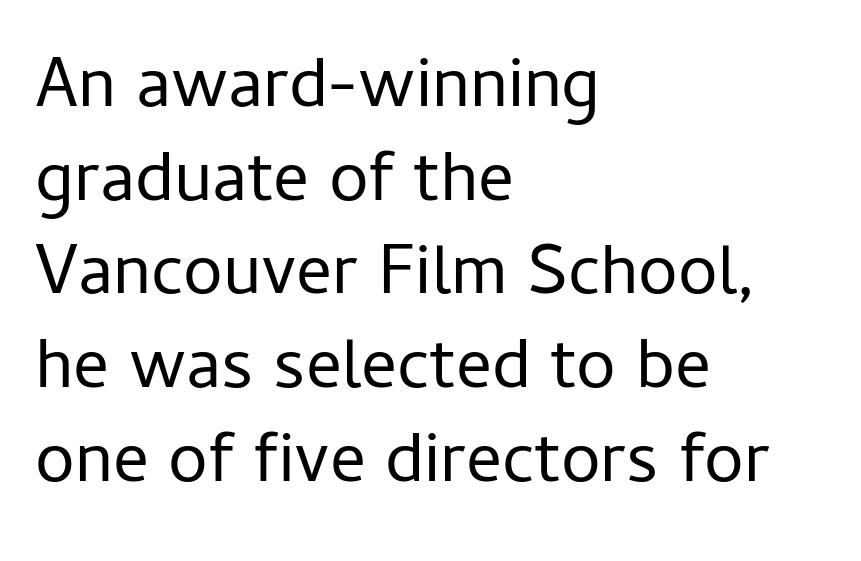
{"serif": "no", "italic": "no", "bold": "no", "weight": "regular", "width": "normal", "stroke_contrast": "low", "x_height": "medium", "monospaced": "no", "underline": "no", "align": "left", "line_spacing": "normal", "line_spacing_ratio": 1.32, "letter_spacing": "normal", "letter_spacing_em": 0.0, "glyph_px": 71}
